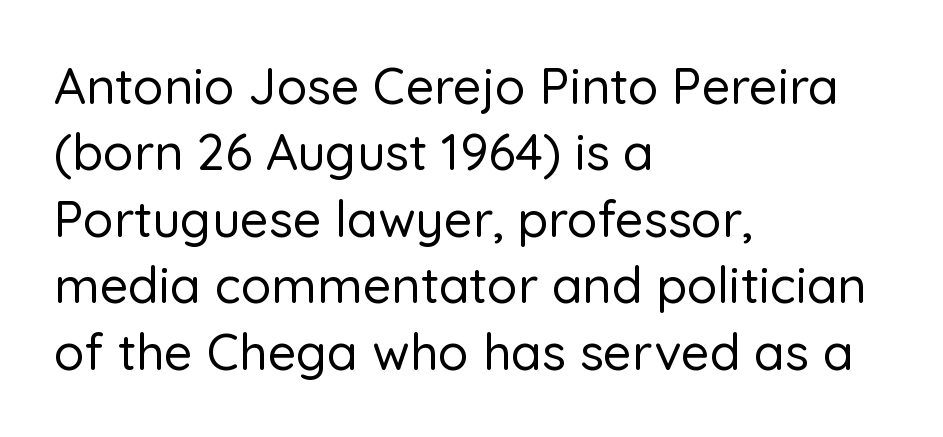
Q: Is the text italic (slanted)? A: No, it is upright.
Q: Is the typeface a serif or a sans-serif typeface? A: Sans-serif.
Q: Is the text underlined? A: No.
Q: How is the paragraph aligned? A: Left-aligned.
Q: Is the spacing between letters normal or unusually wide? A: Normal.
Q: Is the spacing between lines tight, normal or loose? A: Normal.
Q: Width (condensed, normal, or wide)? A: Normal.
Q: Stroke contrast? A: Low.
Q: x-height? A: Medium.
Q: Monospaced? A: No.
